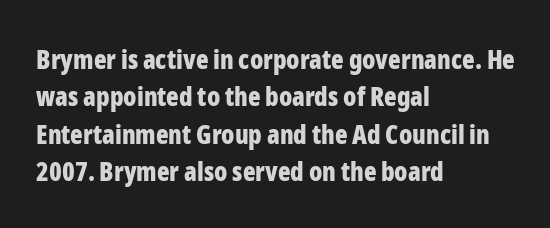
When letters stand straight like this, we call the style roman or upright. A clean baseline with only descenders dipping below it. Horizontally, the lines are justified to the leading edge only. Is there much room between lines? A standard amount, neither cramped nor airy.
